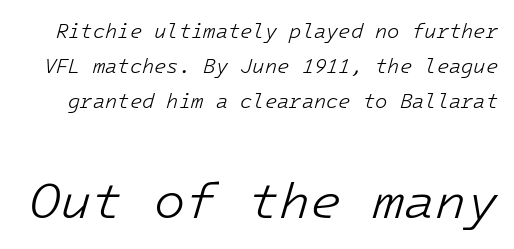
{"italic": "yes", "lean": "right", "slant_degrees": 16, "bold": "no", "weight": "light", "width": "normal", "stroke_contrast": "low", "x_height": "medium", "underline": "no", "line_spacing_ratio": 1.75, "letter_spacing": "normal", "letter_spacing_em": 0.0, "larger_block": "second", "size_ratio": 2.55, "glyph_px": 51}
